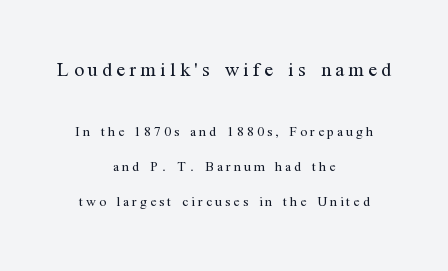
Size hierarchy here favors the leading block over the trailing one. Does the copy run flush right? No — it is centered line by line. Substantial extra tracking has been applied to these lines. The letters stand straight up with perfectly vertical stems. Lines of text with bare space underneath.
